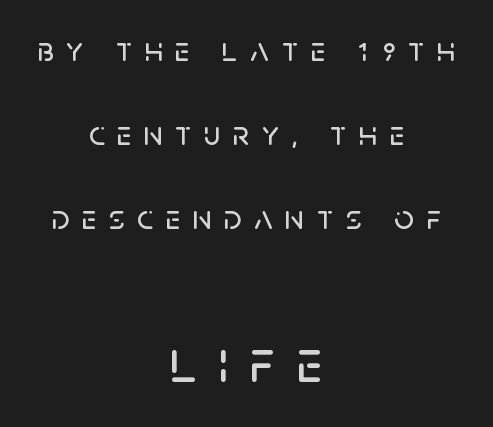
The image shows 61 px sans-serif type, upright; set centered, loose line spacing (2.4x), unusually wide letter spacing (+0.35 em), not underlined; the second (bottom) block is 1.74x larger; low stroke contrast and a large x-height.
